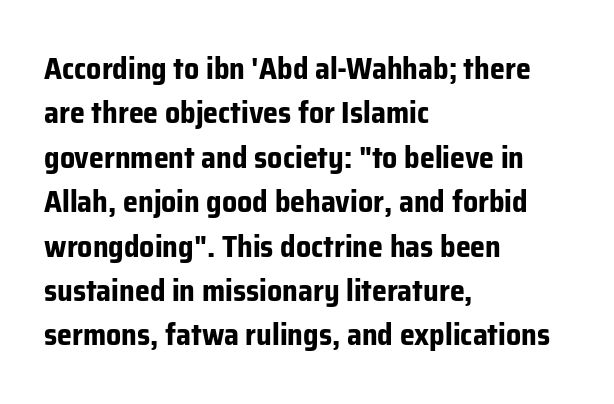
{"serif": "no", "italic": "no", "bold": "yes", "weight": "bold", "width": "normal", "stroke_contrast": "low", "x_height": "medium", "monospaced": "no", "underline": "no", "align": "left", "line_spacing": "normal", "line_spacing_ratio": 1.48, "letter_spacing": "normal", "letter_spacing_em": 0.0, "glyph_px": 30}
